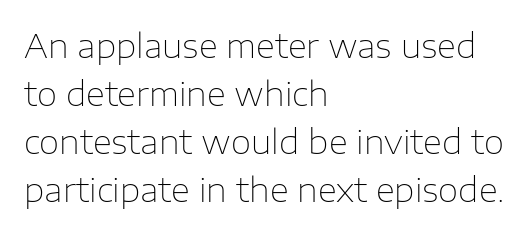
The image shows 33 px thin sans-serif type, upright; set left-aligned, normal line spacing (1.45x), normal letter spacing, not underlined; low stroke contrast and a medium x-height.
